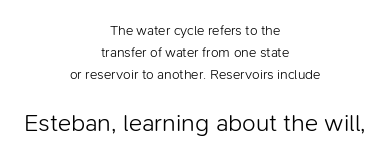
This rendering leaves character spacing at its baseline value. Compare the two chunks: the lower has the greater cap height. The rendering uses a moderate line-height, typical for paragraphs. Short and long lines alike share a common midpoint.
